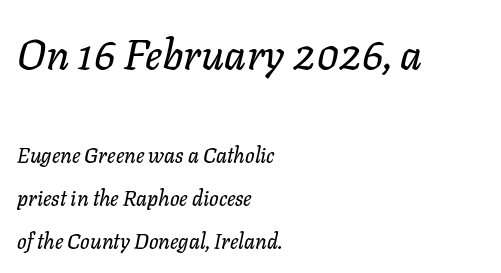
The image shows 42 px text type, italic (leaning right); set left-aligned, loose line spacing (2.04x), normal letter spacing, not underlined; the first (top) block is 2.0x larger; low stroke contrast and a medium x-height.
